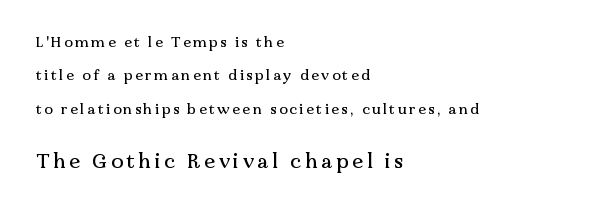
The image shows 20 px text type, upright; set left-aligned, loose line spacing (2.39x), not underlined; the second (bottom) block is 1.43x larger.
